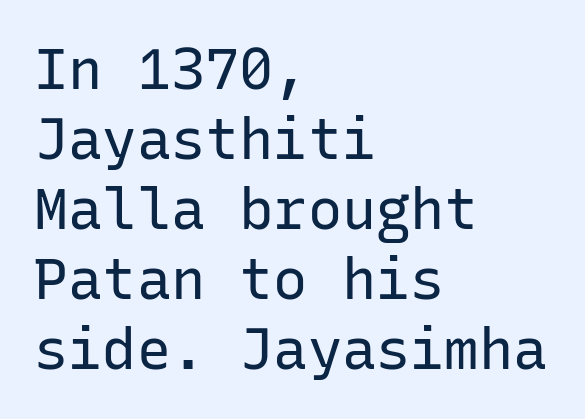
Q: Is the text bold? A: No.
Q: Is the text italic (slanted)? A: No, it is upright.
Q: Is the typeface a serif or a sans-serif typeface? A: Sans-serif.
Q: Is the text underlined? A: No.
Q: How is the paragraph aligned? A: Left-aligned.
Q: Is the spacing between letters normal or unusually wide? A: Normal.
Q: Width (condensed, normal, or wide)? A: Normal.
Q: Stroke contrast? A: Low.
Q: x-height? A: Medium.
Q: Monospaced? A: Yes.
